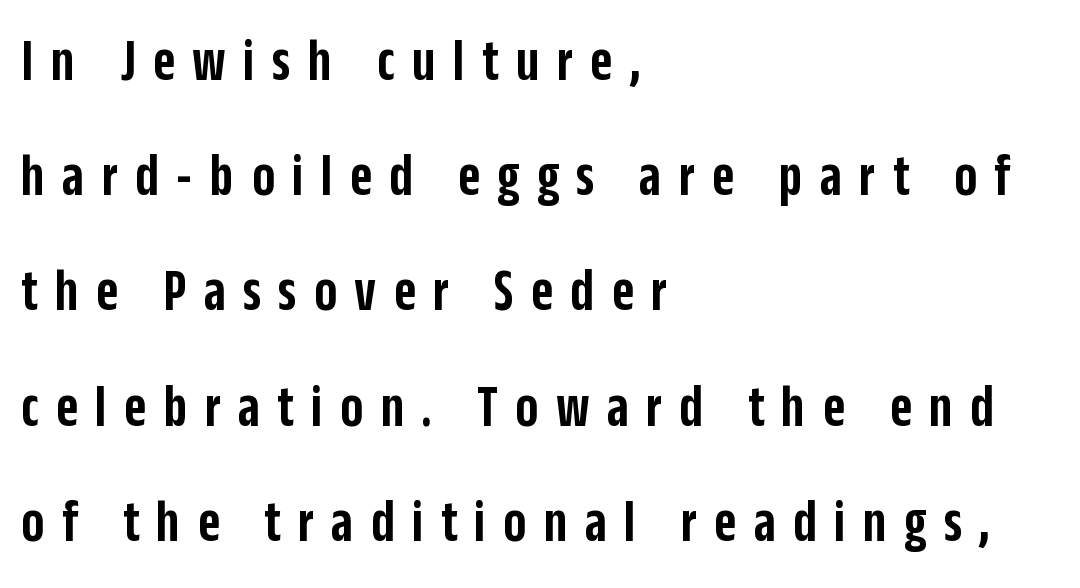
Q: Is the text bold? A: Semi-bold.
Q: Is the text italic (slanted)? A: No, it is upright.
Q: Is the typeface a serif or a sans-serif typeface? A: Sans-serif.
Q: Is the text underlined? A: No.
Q: How is the paragraph aligned? A: Left-aligned.
Q: Is the spacing between letters normal or unusually wide? A: Unusually wide.
Q: Is the spacing between lines tight, normal or loose? A: Loose.
Q: Width (condensed, normal, or wide)? A: Condensed.
Q: Stroke contrast? A: Low.
Q: x-height? A: Large.
Q: Monospaced? A: No.
